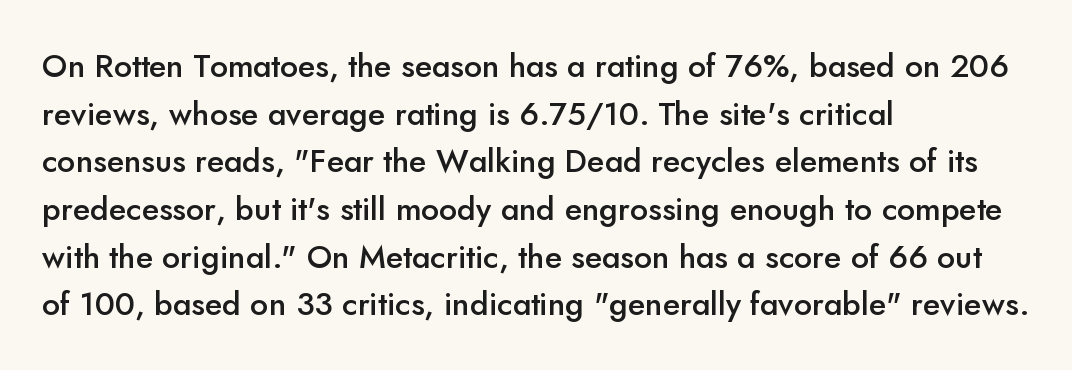
The image shows 32 px semibold sans-serif type, upright; set left-aligned, normal line spacing (1.49x), normal letter spacing, not underlined; low stroke contrast and a small x-height.
